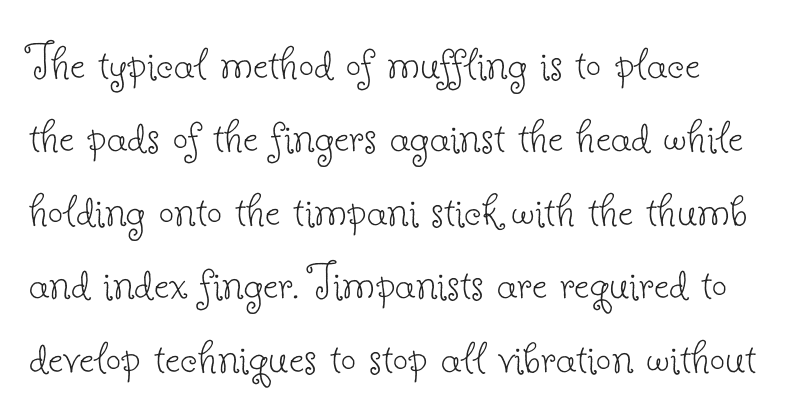
The image shows 54 px thin serif type, upright; set normal line spacing (1.36x), normal letter spacing, not underlined; low stroke contrast and a small x-height.
